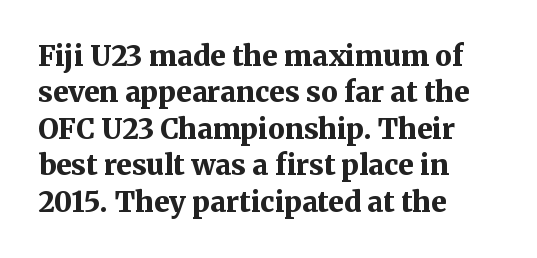
{"serif": "yes", "italic": "no", "bold": "yes", "weight": "bold", "width": "normal", "stroke_contrast": "medium", "x_height": "medium", "monospaced": "no", "underline": "no", "align": "left", "line_spacing": "normal", "line_spacing_ratio": 1.3, "letter_spacing": "normal", "letter_spacing_em": 0.0, "glyph_px": 28}
